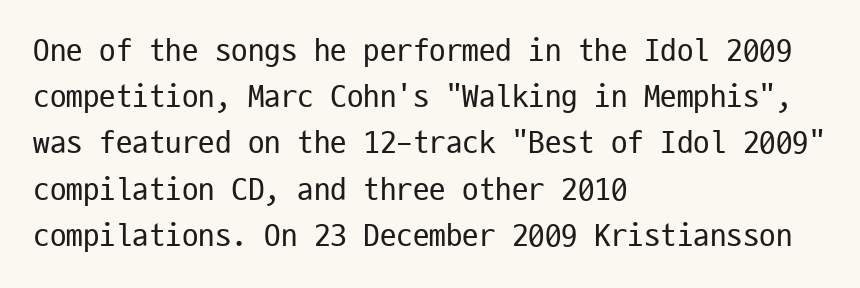
Q: Is the text bold? A: No.
Q: Is the text italic (slanted)? A: No, it is upright.
Q: Is the typeface a serif or a sans-serif typeface? A: Sans-serif.
Q: Is the text underlined? A: No.
Q: How is the paragraph aligned? A: Left-aligned.
Q: Is the spacing between letters normal or unusually wide? A: Normal.
Q: Is the spacing between lines tight, normal or loose? A: Normal.
Q: Width (condensed, normal, or wide)? A: Condensed.
Q: Stroke contrast? A: Low.
Q: x-height? A: Medium.
Q: Monospaced? A: Yes.
